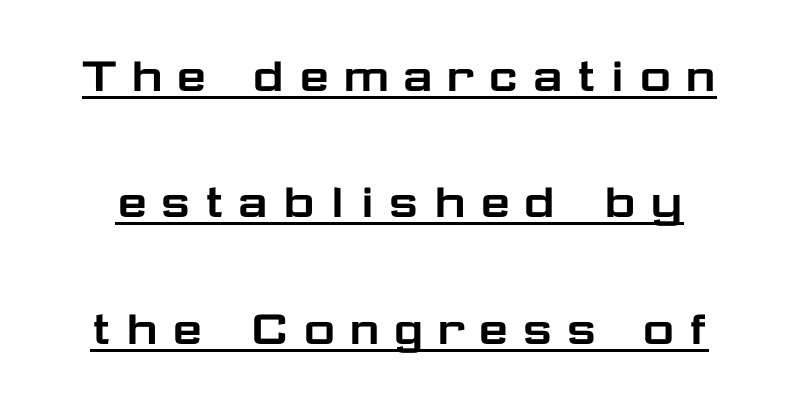
The image shows 55 px wide sans-serif type, upright; set loose line spacing (2.3x), unusually wide letter spacing (+0.2 em), underlined; low stroke contrast and a medium x-height.
